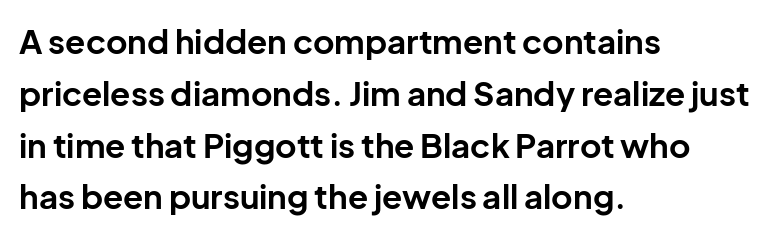
The image shows 33 px bold sans-serif type, upright; set left-aligned, normal line spacing (1.57x), normal letter spacing, not underlined; low stroke contrast and a medium x-height.
